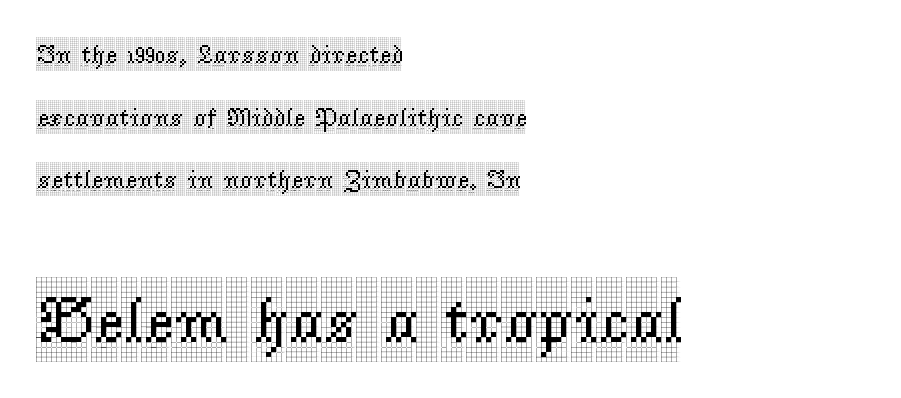
The image shows 65 px condensed serif type, upright; set left-aligned, loose line spacing (2.41x), normal letter spacing, not underlined; the second (bottom) block is 2.5x larger; a large x-height.
